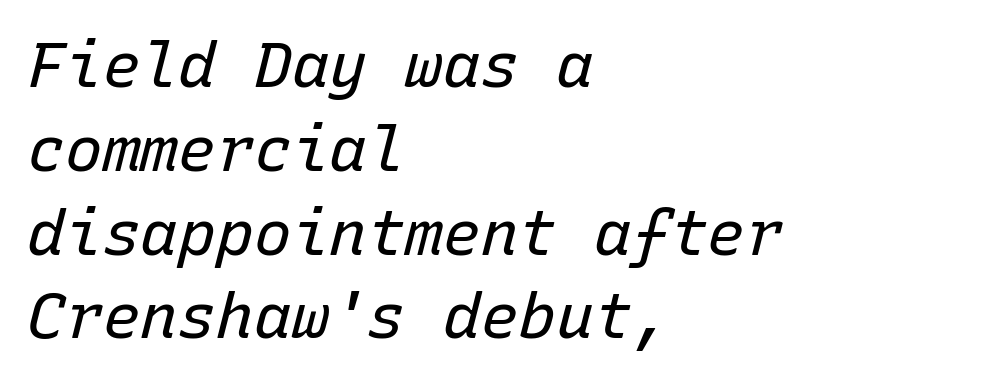
{"italic": "yes", "lean": "right", "slant_degrees": 15, "bold": "no", "weight": "regular", "width": "normal", "stroke_contrast": "low", "x_height": "medium", "monospaced": "yes", "underline": "no", "align": "left", "line_spacing": "normal", "line_spacing_ratio": 1.33, "letter_spacing": "normal", "letter_spacing_em": 0.0, "glyph_px": 63}
